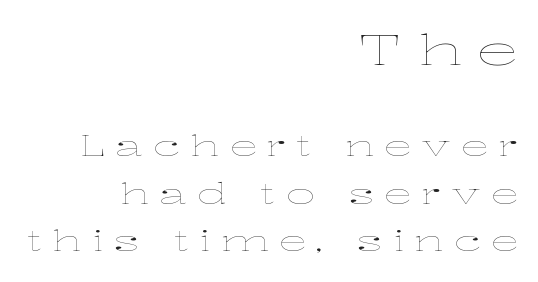
Here the first block reads like a headline and the second like body copy. You could only call the tracking loose — the letters float apart. This reads as an unemphasized weight, regular at the heaviest. The setting favours the right margin, as signatures and pull-quotes sometimes do. Ordinary non-slanted type is in use.
